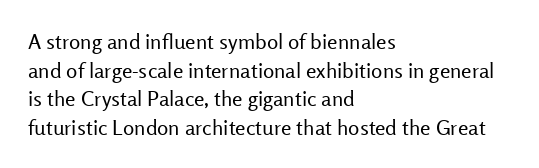
The image shows 21 px text type, upright; set left-aligned, normal line spacing (1.36x), normal letter spacing, not underlined.
